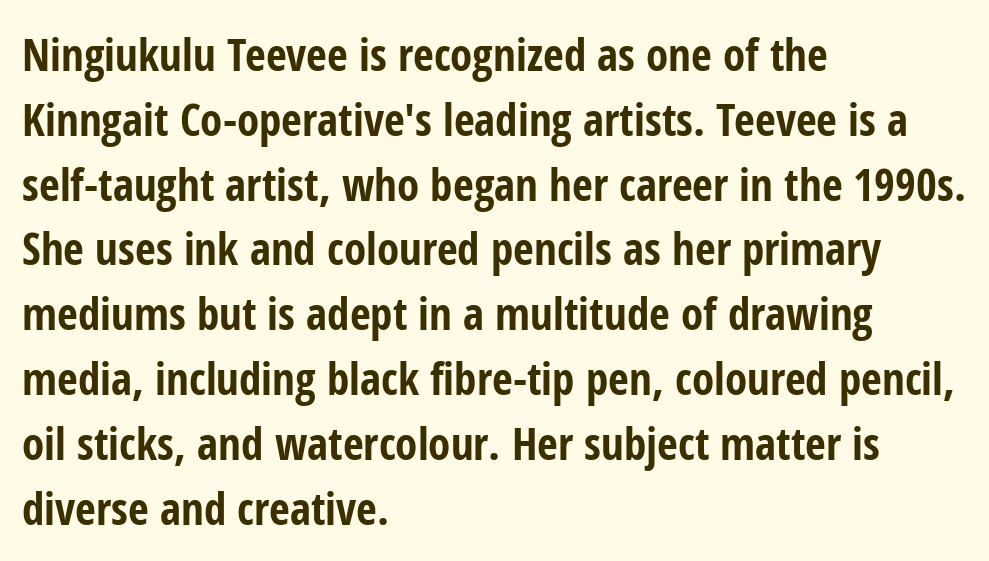
{"serif": "no", "italic": "no", "bold": "yes", "weight": "bold", "width": "condensed", "stroke_contrast": "low", "x_height": "medium", "monospaced": "no", "underline": "no", "align": "left", "line_spacing": "normal", "line_spacing_ratio": 1.44, "letter_spacing": "normal", "letter_spacing_em": 0.0, "glyph_px": 45}
